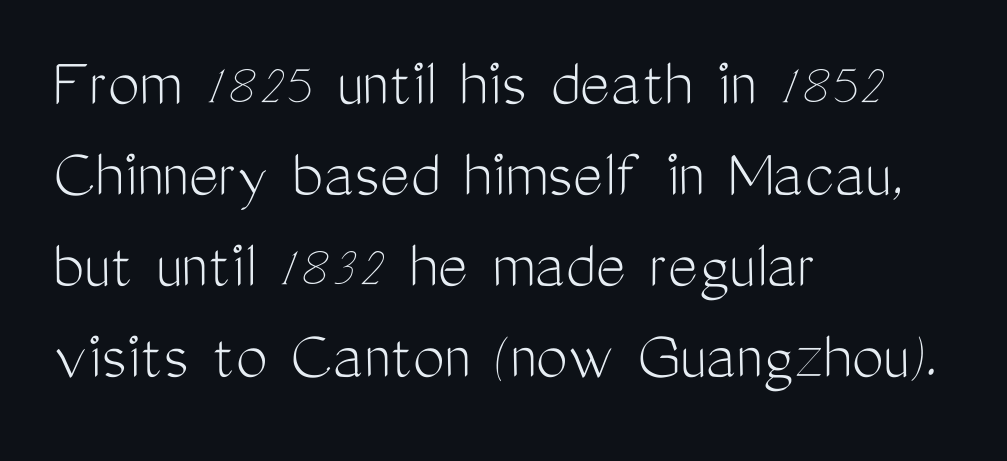
Q: Is the text bold? A: No.
Q: Is the text italic (slanted)? A: No, it is upright.
Q: Is the typeface a serif or a sans-serif typeface? A: Sans-serif.
Q: Is the text underlined? A: No.
Q: How is the paragraph aligned? A: Left-aligned.
Q: Is the spacing between letters normal or unusually wide? A: Normal.
Q: Is the spacing between lines tight, normal or loose? A: Normal.
Q: Width (condensed, normal, or wide)? A: Condensed.
Q: Stroke contrast? A: Medium.
Q: x-height? A: Medium.
Q: Monospaced? A: No.
